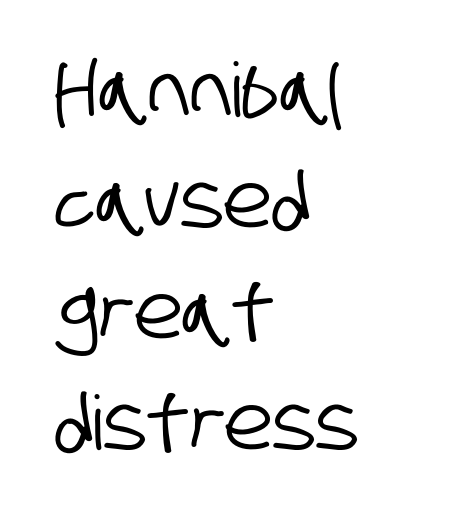
{"serif": "no", "width": "condensed", "stroke_contrast": "low", "x_height": "large", "monospaced": "no", "underline": "no", "align": "left", "line_spacing": "normal", "line_spacing_ratio": 1.48, "letter_spacing": "normal", "letter_spacing_em": 0.0, "glyph_px": 75}
